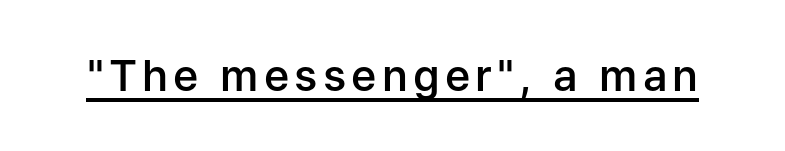
Looks like regular typesetting: each glyph gets only the width it needs. Font category for this specimen: sans-serif. Nope, not italic — everything's standing straight. Caption: lettering with a line underneath. I'd describe the lettering as semibold — firm but not a full bold.
